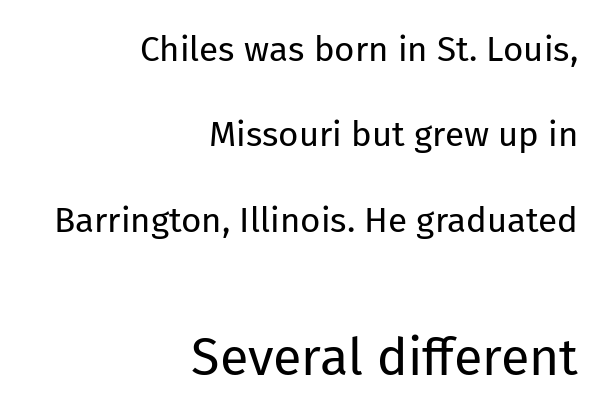
Casual observation: everything's shoved over to the right. Summary of vertical rhythm: relaxed, with wide interline spacing. Weight: in the light-to-regular range. Default kerning and tracking; the words read as compact shapes. The following chunk of copy outweighs the initial chunk in type size.
